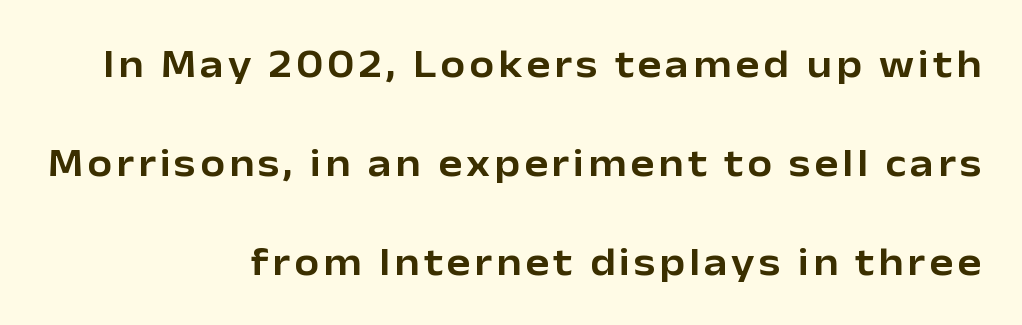
Q: Is the text italic (slanted)? A: No, it is upright.
Q: Is the typeface a serif or a sans-serif typeface? A: Sans-serif.
Q: Is the text underlined? A: No.
Q: How is the paragraph aligned? A: Right-aligned.
Q: Is the spacing between lines tight, normal or loose? A: Loose.
Q: Width (condensed, normal, or wide)? A: Normal.
Q: Stroke contrast? A: Low.
Q: x-height? A: Medium.
Q: Monospaced? A: No.
